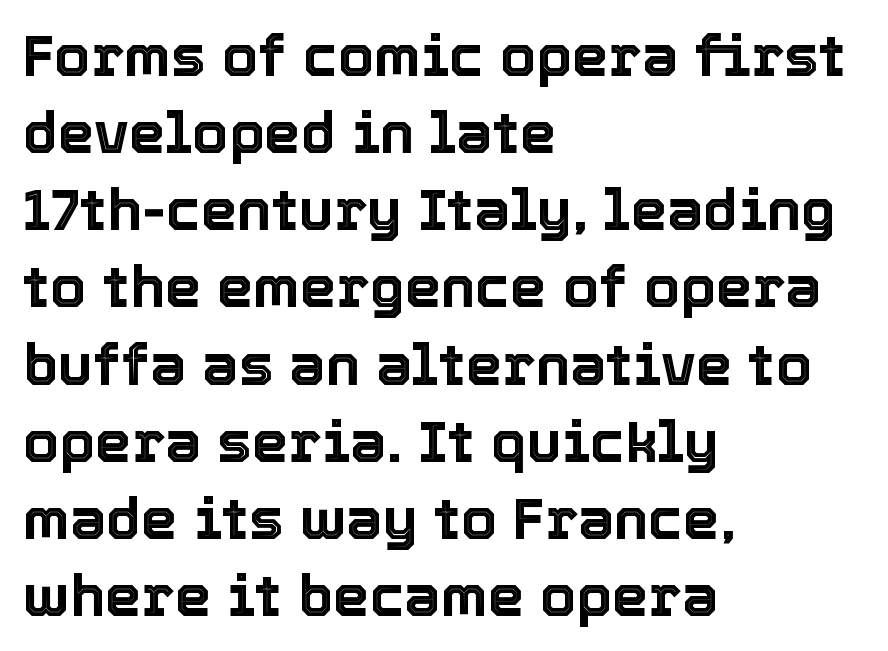
Q: Is the text italic (slanted)? A: No, it is upright.
Q: Is the text underlined? A: No.
Q: How is the paragraph aligned? A: Left-aligned.
Q: Is the spacing between letters normal or unusually wide? A: Normal.
Q: Is the spacing between lines tight, normal or loose? A: Normal.
Q: Width (condensed, normal, or wide)? A: Normal.
Q: x-height? A: Medium.
Q: Monospaced? A: No.
